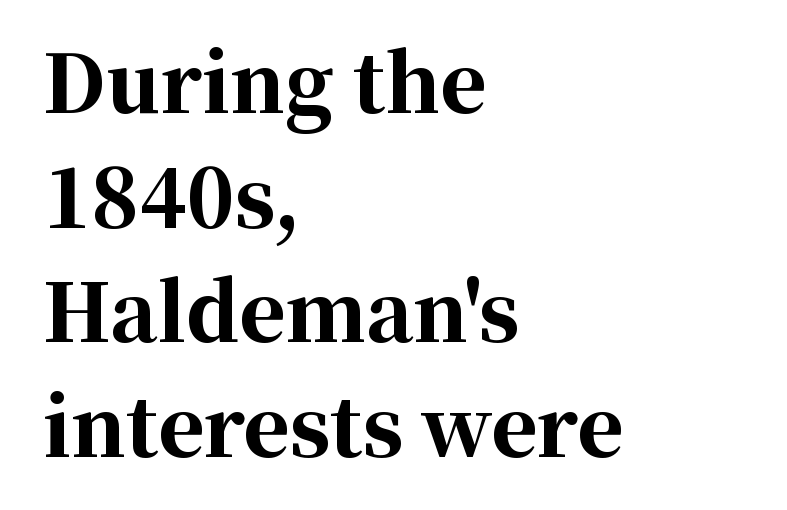
The image shows 79 px bold serif type, upright; set left-aligned, normal line spacing (1.45x), normal letter spacing, not underlined; high stroke contrast and a medium x-height.
